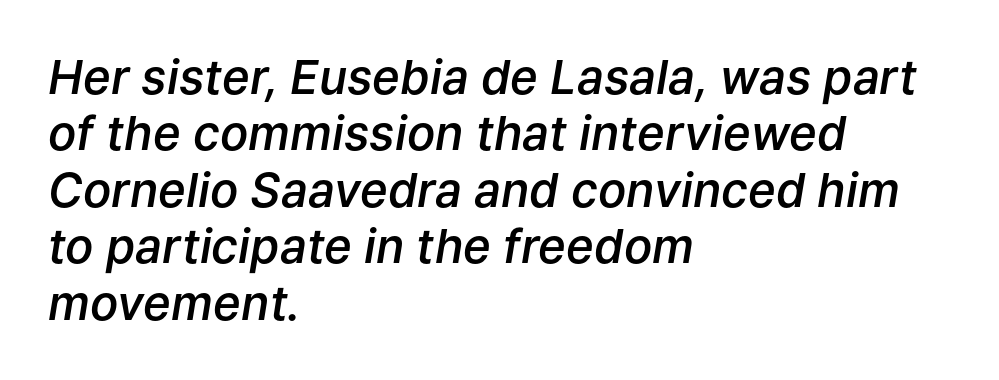
Q: Is the text bold? A: Semi-bold.
Q: Is the text italic (slanted)? A: Yes, it leans right by about 9 degrees.
Q: Is the text underlined? A: No.
Q: How is the paragraph aligned? A: Left-aligned.
Q: Is the spacing between letters normal or unusually wide? A: Normal.
Q: Width (condensed, normal, or wide)? A: Normal.
Q: Stroke contrast? A: Low.
Q: x-height? A: Medium.
Q: Monospaced? A: No.
